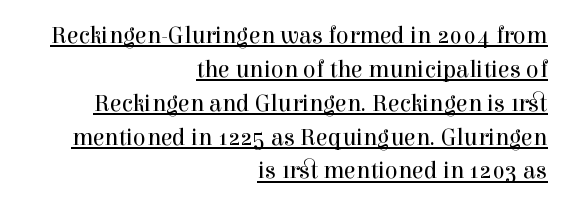
{"italic": "no", "bold": "no", "underline": "yes", "align": "right", "line_spacing": "normal", "line_spacing_ratio": 1.41, "letter_spacing": "normal", "letter_spacing_em": 0.0, "glyph_px": 24}
